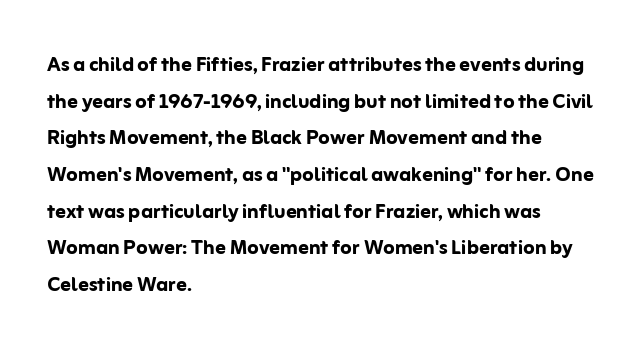
Q: Is the text bold? A: Yes.
Q: Is the text italic (slanted)? A: No, it is upright.
Q: Is the text underlined? A: No.
Q: How is the paragraph aligned? A: Left-aligned.
Q: Is the spacing between letters normal or unusually wide? A: Normal.
Q: Is the spacing between lines tight, normal or loose? A: Normal.
